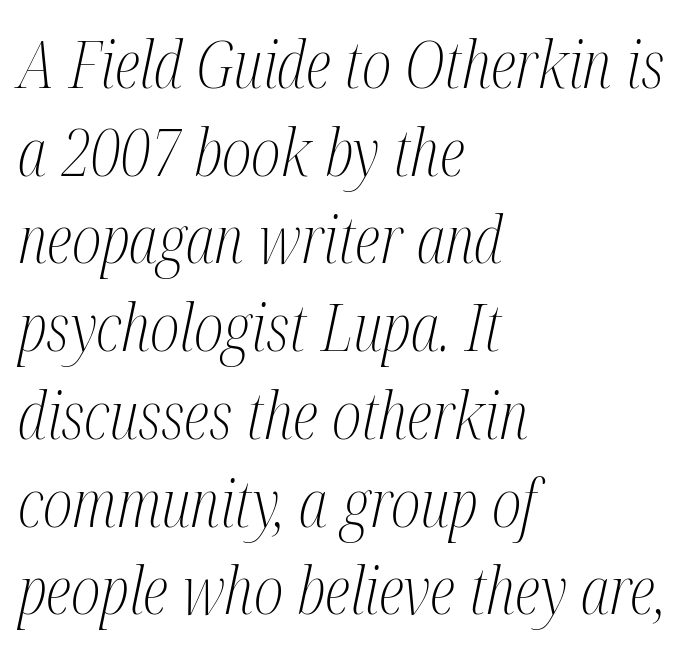
The image shows 65 px light, condensed serif type, italic (leaning right); set left-aligned, normal line spacing (1.35x), normal letter spacing, not underlined; medium stroke contrast and a medium x-height.
